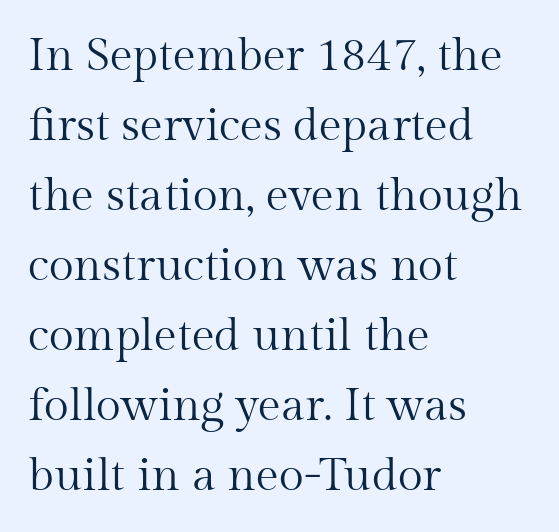
The image shows 46 px regular-weight serif type, upright; set left-aligned, normal line spacing (1.52x), normal letter spacing, not underlined; medium stroke contrast and a medium x-height.
